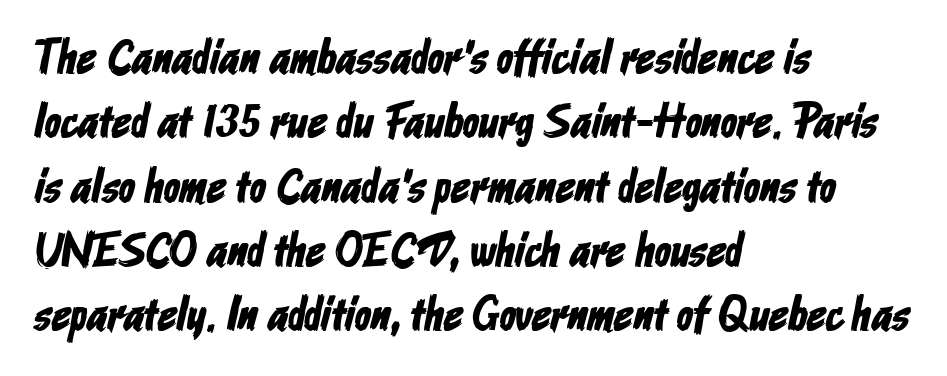
Q: Is the typeface a serif or a sans-serif typeface? A: Sans-serif.
Q: Is the text underlined? A: No.
Q: How is the paragraph aligned? A: Left-aligned.
Q: Is the spacing between letters normal or unusually wide? A: Normal.
Q: Is the spacing between lines tight, normal or loose? A: Normal.
Q: Width (condensed, normal, or wide)? A: Condensed.
Q: Stroke contrast? A: Low.
Q: x-height? A: Medium.
Q: Monospaced? A: No.
